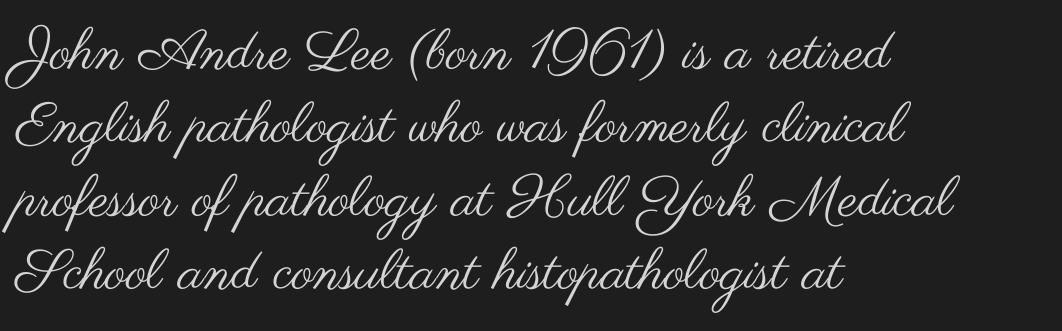
Heft: none added — not bold. Looks like regular typesetting: each glyph gets only the width it needs. The leading is moderate, giving the passage an even texture. Honestly, there is no underline to notice here at all. Typographically, this falls in the sans-serif category.
